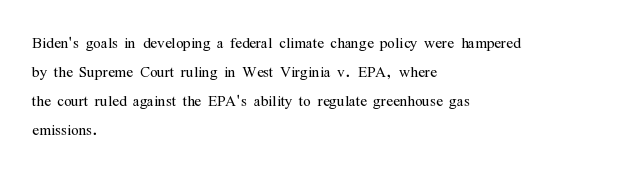
Beneath every word, the page is bare. Stems here are at most as thick as an everyday book face. When letters stand straight like this, we call the style roman or upright. This rendering leaves character spacing at its baseline value. The rendering uses a moderate line-height, typical for paragraphs.
